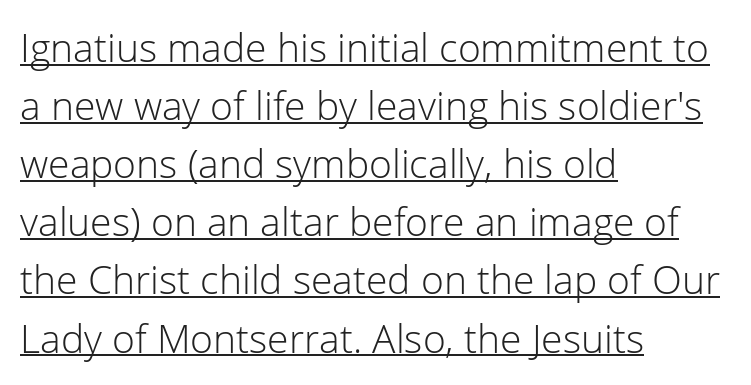
Q: Is the text bold? A: No.
Q: Is the text italic (slanted)? A: No, it is upright.
Q: Is the typeface a serif or a sans-serif typeface? A: Sans-serif.
Q: Is the text underlined? A: Yes.
Q: How is the paragraph aligned? A: Left-aligned.
Q: Is the spacing between letters normal or unusually wide? A: Normal.
Q: Is the spacing between lines tight, normal or loose? A: Normal.
Q: Width (condensed, normal, or wide)? A: Normal.
Q: Stroke contrast? A: Low.
Q: x-height? A: Medium.
Q: Monospaced? A: No.
